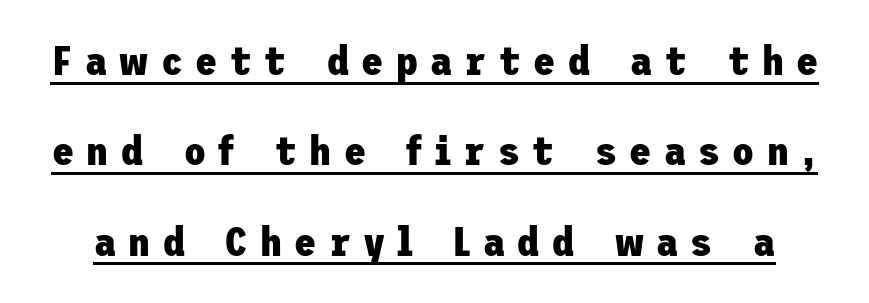
The image shows 40 px heavy sans-serif type, upright; set loose line spacing (2.26x), unusually wide letter spacing (+0.31 em), underlined; low stroke contrast and a medium x-height.
